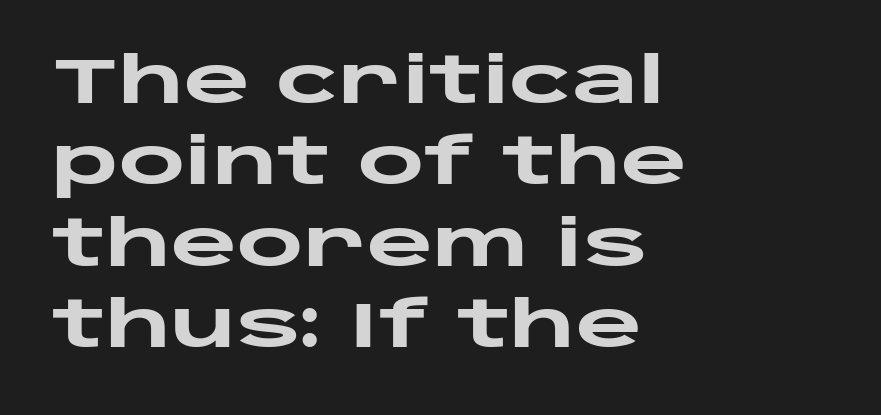
{"serif": "no", "italic": "no", "bold": "yes", "weight": "heavy", "width": "wide", "stroke_contrast": "low", "x_height": "large", "monospaced": "no", "underline": "no", "align": "left", "line_spacing": "normal", "line_spacing_ratio": 1.27, "letter_spacing": "normal", "letter_spacing_em": 0.0, "glyph_px": 64}
